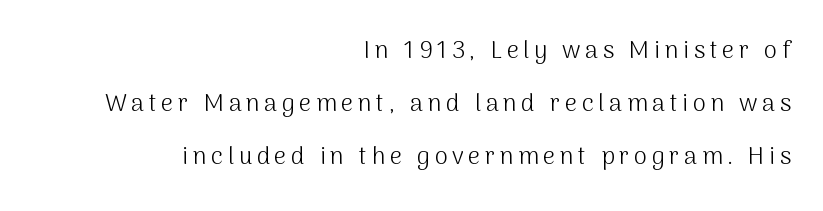
The image shows 24 px text type, upright; set right-aligned, loose line spacing (2.21x), not underlined.
